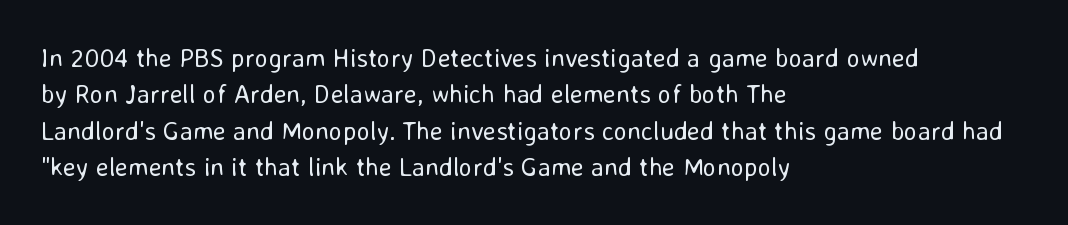
{"italic": "no", "bold": "no", "underline": "no", "align": "left", "line_spacing": "normal", "line_spacing_ratio": 1.4, "letter_spacing": "normal", "letter_spacing_em": 0.0, "glyph_px": 26}
